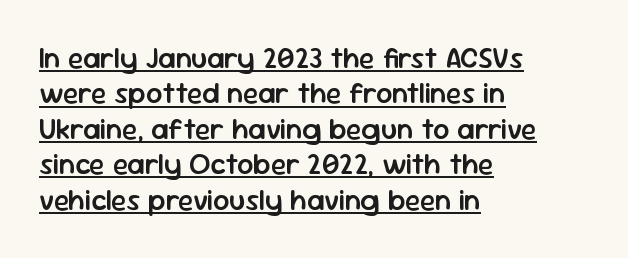
{"serif": "no", "italic": "no", "bold": "semi", "weight": "semibold", "width": "normal", "stroke_contrast": "low", "x_height": "medium", "monospaced": "no", "underline": "yes", "align": "left", "line_spacing_ratio": 1.22, "letter_spacing": "normal", "letter_spacing_em": 0.0, "glyph_px": 29}
